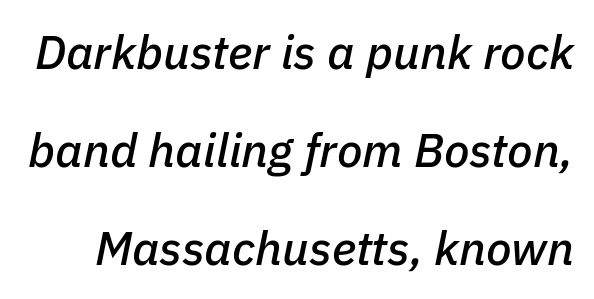
{"italic": "yes", "lean": "right", "slant_degrees": 11, "width": "normal", "stroke_contrast": "low", "x_height": "medium", "monospaced": "no", "underline": "no", "line_spacing": "loose", "line_spacing_ratio": 2.09, "letter_spacing": "normal", "letter_spacing_em": 0.0, "glyph_px": 47}
